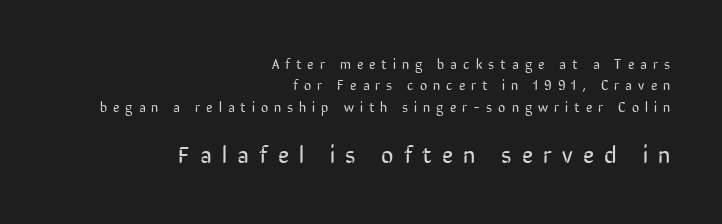
Q: Is the text bold? A: No.
Q: Is the text italic (slanted)? A: No, it is upright.
Q: Is the text underlined? A: No.
Q: How is the paragraph aligned? A: Right-aligned.
Q: Is the spacing between letters normal or unusually wide? A: Unusually wide.
Q: Is the spacing between lines tight, normal or loose? A: Normal.
Q: Which block of text is set in a larger size, the first (top) or the second (bottom)? A: The second (bottom) one.
